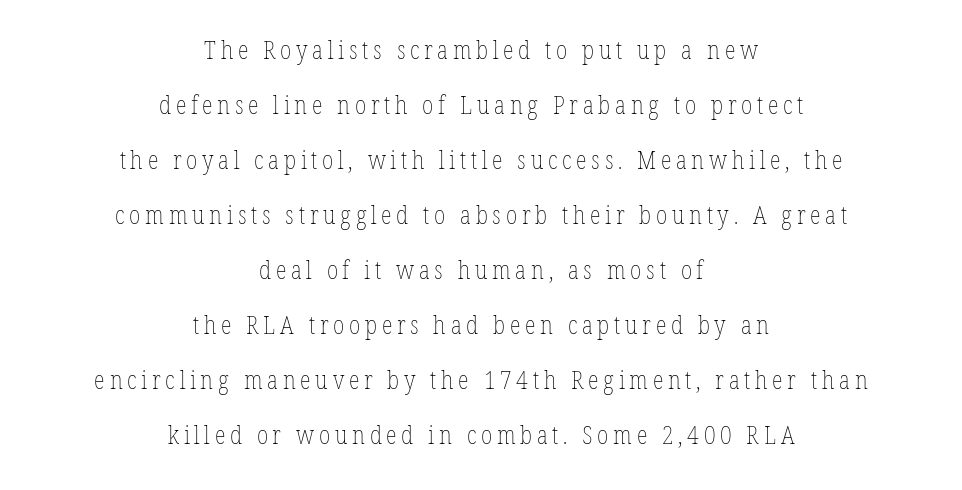
Q: Is the text bold? A: No.
Q: Is the text italic (slanted)? A: No, it is upright.
Q: Is the text underlined? A: No.
Q: How is the paragraph aligned? A: Centered.
Q: Is the spacing between lines tight, normal or loose? A: Loose.
